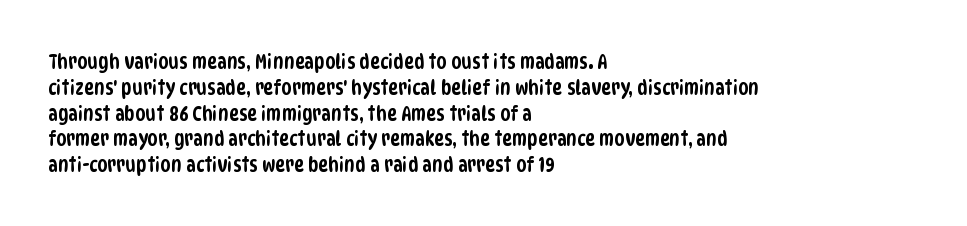
The image shows 21 px text type; set left-aligned, line spacing 1.23x, normal letter spacing, not underlined.
